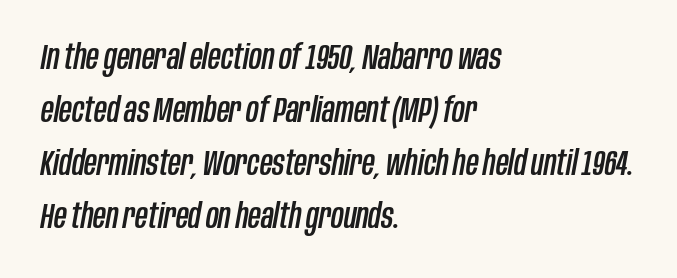
Line beginnings align vertically; line endings do not. The letters advance in unequal steps, a hallmark of proportional type. Notice how descenders clear the ascenders below comfortably — that's standard leading. The words here are not underlined. There is no visible air inserted between adjacent glyphs. When letters slant like this, we call the style italic.
